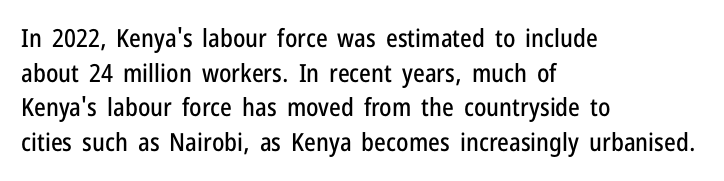
The image shows 25 px text type, upright; set left-aligned, normal line spacing (1.39x), normal letter spacing, not underlined.
